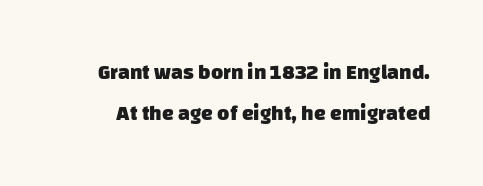
{"bold": "yes", "underline": "no", "line_spacing": "loose", "line_spacing_ratio": 1.94, "letter_spacing": "normal", "letter_spacing_em": 0.0, "glyph_px": 21}
